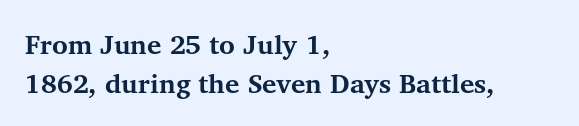
Q: Is the text bold? A: Yes.
Q: Is the text italic (slanted)? A: No, it is upright.
Q: Is the text underlined? A: No.
Q: How is the paragraph aligned? A: Left-aligned.
Q: Is the spacing between letters normal or unusually wide? A: Normal.
Q: Is the spacing between lines tight, normal or loose? A: Normal.
